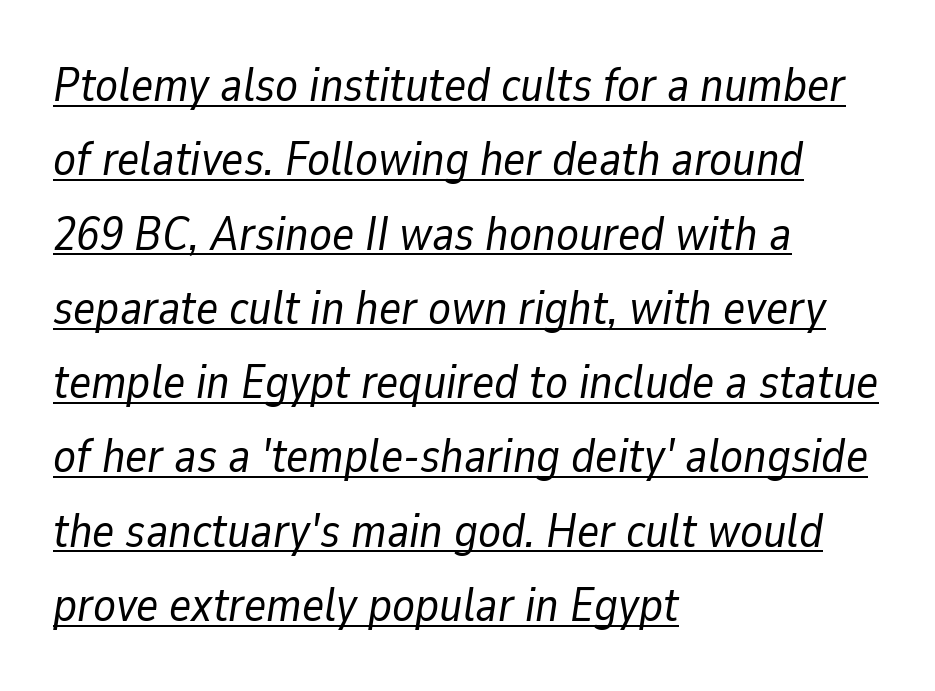
{"italic": "yes", "lean": "right", "slant_degrees": 9, "bold": "no", "weight": "regular", "width": "normal", "stroke_contrast": "low", "x_height": "medium", "monospaced": "no", "underline": "yes", "align": "left", "line_spacing": "normal", "line_spacing_ratio": 1.58, "letter_spacing": "normal", "letter_spacing_em": 0.0, "glyph_px": 47}
